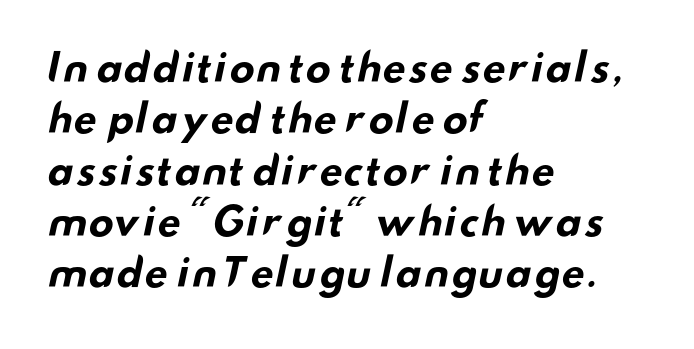
{"serif": "no", "bold": "yes", "weight": "bold", "width": "wide", "stroke_contrast": "low", "x_height": "small", "monospaced": "no", "underline": "no", "align": "left", "line_spacing": "normal", "line_spacing_ratio": 1.35, "letter_spacing": "normal", "letter_spacing_em": 0.0, "glyph_px": 38}
